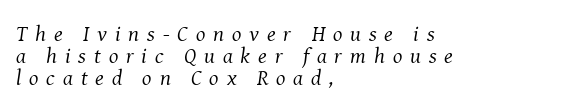
The face used here is rendered with a markedly widened letterfit. Check the space under the baseline: it is left empty. Teacher's note: observe the even left margin — that is flush-left alignment. Think standard paragraph weight, or any step lighter than that. The passage shown stacks its lines with hardly any gap.
